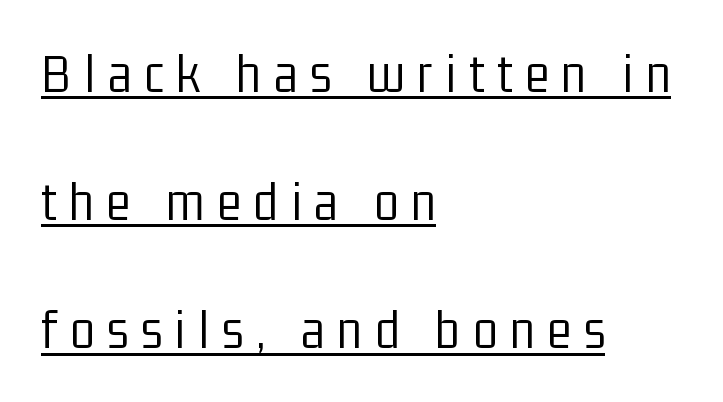
Horizontally, the lines are justified to the leading edge only. Is this a fixed-width face? No — the glyphs have proportional, varying widths. Is the stroke heavy? The answer is a plain regular-or-lighter. Observe the absence of serifs on each vertical stroke in this sample.
